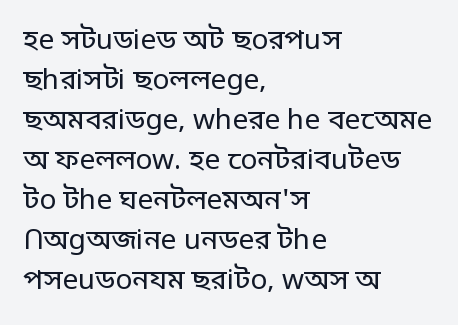
Q: Is the text bold? A: No.
Q: Is the text italic (slanted)? A: No, it is upright.
Q: Is the typeface a serif or a sans-serif typeface? A: Sans-serif.
Q: Is the text underlined? A: No.
Q: How is the paragraph aligned? A: Left-aligned.
Q: Is the spacing between letters normal or unusually wide? A: Normal.
Q: Is the spacing between lines tight, normal or loose? A: Normal.
Q: Width (condensed, normal, or wide)? A: Normal.
Q: Stroke contrast? A: Low.
Q: x-height? A: Large.
Q: Monospaced? A: No.
